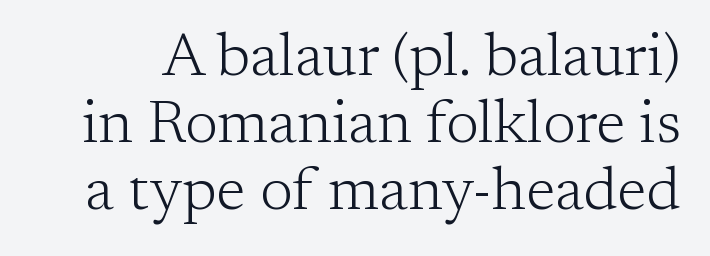
{"serif": "yes", "italic": "no", "bold": "no", "weight": "light", "width": "normal", "stroke_contrast": "low", "x_height": "medium", "monospaced": "no", "underline": "no", "line_spacing": "tight", "line_spacing_ratio": 1.12, "letter_spacing": "normal", "letter_spacing_em": 0.0, "glyph_px": 60}
